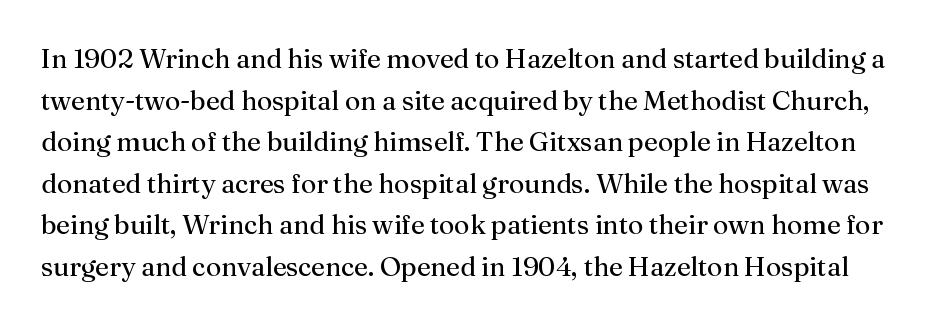
A clean baseline with only descenders dipping below it. In terms of leading, this rendering sits right in the middle. The horizontal fit of the characters is conventional and even. If you drew a line through each stem, it would be perfectly vertical.
